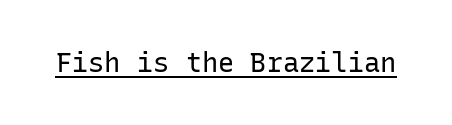
The image shows 27 px text type, upright; set normal letter spacing, underlined.
